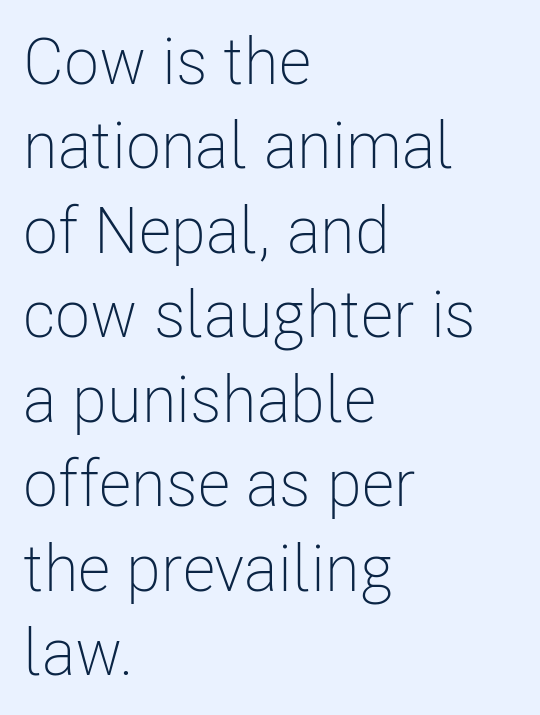
{"serif": "no", "italic": "no", "bold": "no", "weight": "light", "width": "condensed", "stroke_contrast": "low", "x_height": "medium", "monospaced": "no", "underline": "no", "align": "left", "line_spacing": "normal", "line_spacing_ratio": 1.3, "letter_spacing": "normal", "letter_spacing_em": 0.0, "glyph_px": 65}
